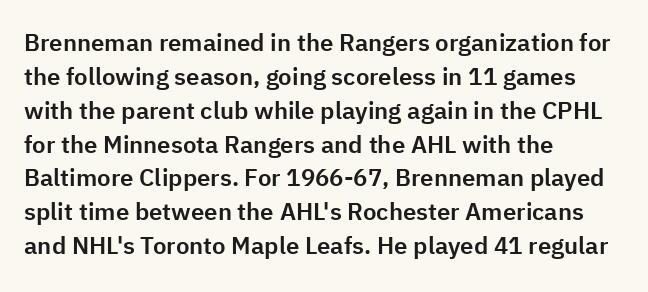
The image shows 24 px text type, upright; set left-aligned, normal line spacing (1.41x), normal letter spacing, not underlined.
